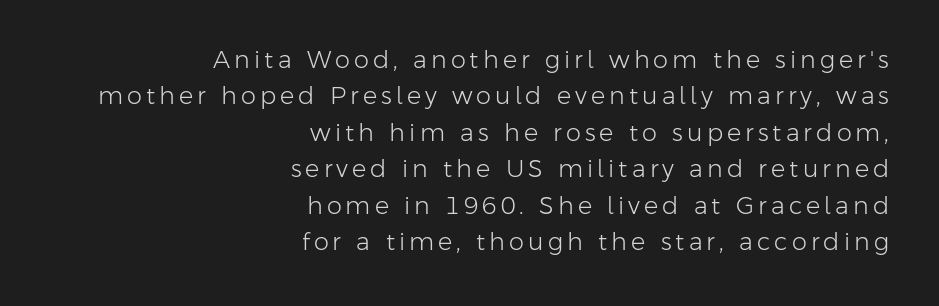
Nobody drew a line under any word here. Regarding leading, the lines here are spaced in the standard way. Italic? Not at all — the glyphs are vertical. These lines stack with their right ends in a neat column. Nothing heavy about these letters — not bold at all.
